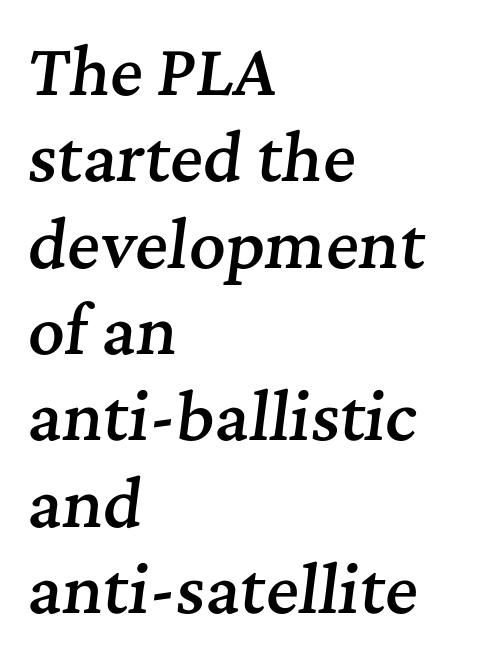
Q: Is the text bold? A: Semi-bold.
Q: Is the text italic (slanted)? A: Yes, it leans right by about 7 degrees.
Q: Is the typeface a serif or a sans-serif typeface? A: Serif.
Q: Is the text underlined? A: No.
Q: How is the paragraph aligned? A: Left-aligned.
Q: Is the spacing between letters normal or unusually wide? A: Normal.
Q: Is the spacing between lines tight, normal or loose? A: Normal.
Q: Width (condensed, normal, or wide)? A: Normal.
Q: Stroke contrast? A: Medium.
Q: x-height? A: Medium.
Q: Monospaced? A: No.
